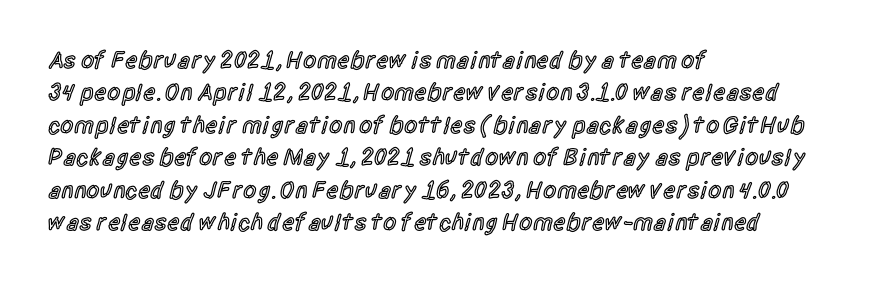
{"bold": "semi", "underline": "no", "align": "left", "line_spacing": "normal", "line_spacing_ratio": 1.35, "letter_spacing": "normal", "letter_spacing_em": 0.0, "glyph_px": 24}
